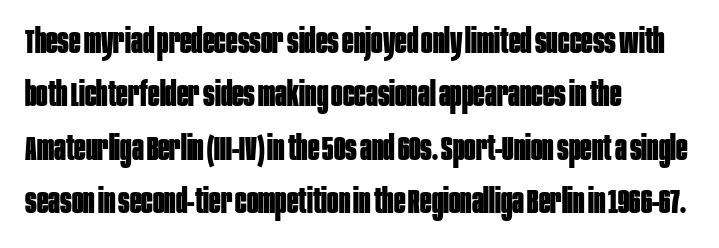
{"serif": "no", "italic": "no", "bold": "yes", "weight": "bold", "width": "condensed", "stroke_contrast": "low", "x_height": "large", "monospaced": "no", "underline": "no", "align": "left", "line_spacing": "normal", "line_spacing_ratio": 1.57, "letter_spacing": "normal", "letter_spacing_em": 0.0, "glyph_px": 34}
